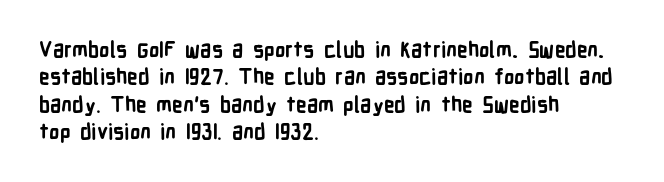
The rendering anchors every line to the left-hand side. This is the regular roman posture of the typeface. A normal amount of white space separates one row of letters from the next. The face used here is rendered with its standard letterfit. A clean baseline with only descenders dipping below it. The sample has been set heavy, in full bold.
